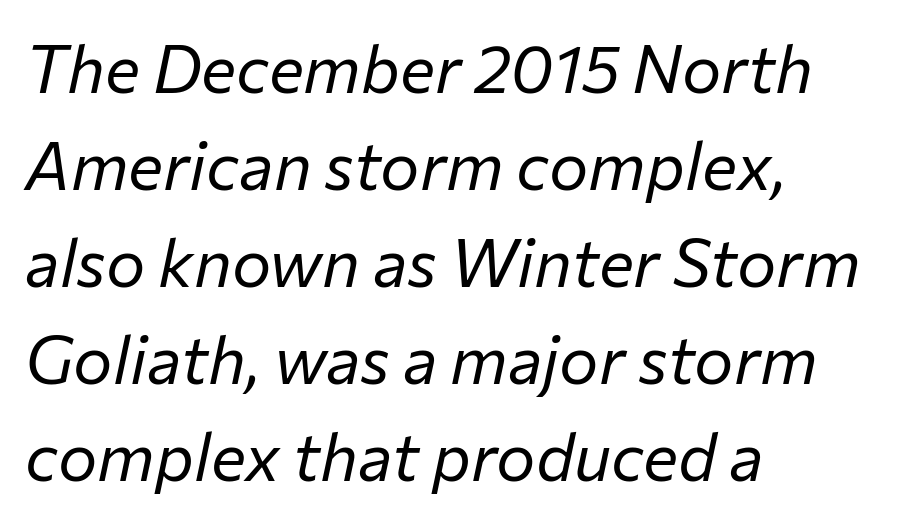
Each new line begins a customary step beneath the previous one. Looks like regular typesetting: each glyph gets only the width it needs. Is the type slanted? Yes — the strokes lean at a clear angle. The passage is arranged the way most books set body copy — flush left. Heaviness? Minimal to ordinary, like unemphasized prose.
